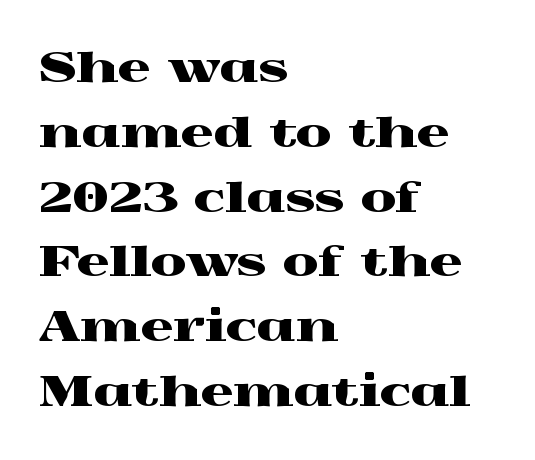
Q: Is the text italic (slanted)? A: No, it is upright.
Q: Is the typeface a serif or a sans-serif typeface? A: Serif.
Q: Is the text underlined? A: No.
Q: How is the paragraph aligned? A: Left-aligned.
Q: Is the spacing between letters normal or unusually wide? A: Normal.
Q: Is the spacing between lines tight, normal or loose? A: Normal.
Q: Width (condensed, normal, or wide)? A: Wide.
Q: x-height? A: Medium.
Q: Monospaced? A: No.
